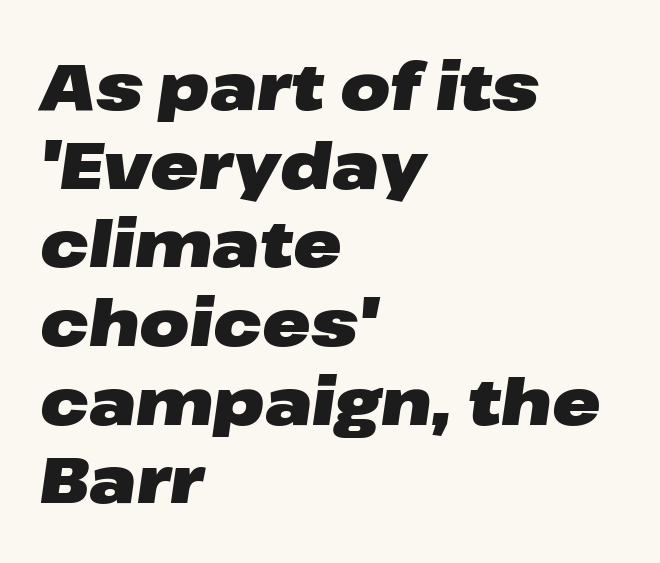
An italicized treatment has been applied to the whole sample. The paragraph shown leans on its left margin. Is this a fixed-width face? No — the glyphs have proportional, varying widths. In terms of weight, the rendering is a true, heavy bold.
